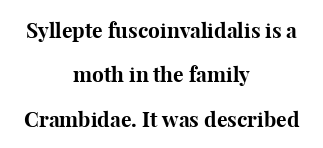
Tall strokes in this sample are plumb rather than angled. Leading: increased. Nobody touched the tracking dial on this one. The zone under the glyphs is completely vacant. Is the block centered? Yes — each line is placed symmetrically about the middle.
